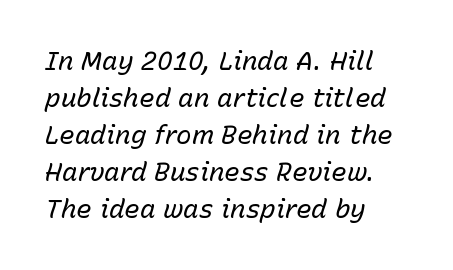
The image shows 26 px text type, italic (leaning right); set left-aligned, normal line spacing (1.42x), normal letter spacing, not underlined.
